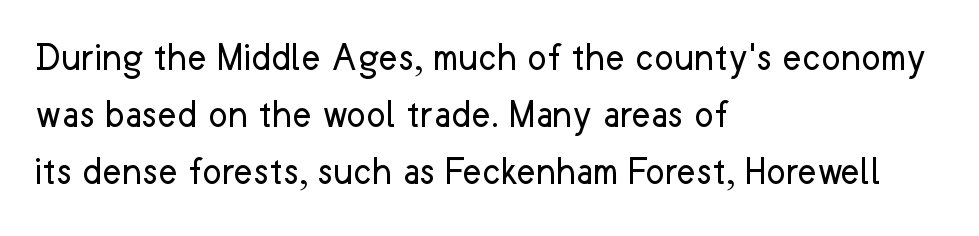
Just letters on the line, the space beneath them empty. In terms of posture, this sample is upright. Proportional: the letters do not fall into vertical columns. Baseline-to-baseline distance is the conventional proportion of letter height. The text block is weighted toward the left margin, trailing off unevenly rightward. The rendering keeps characters at their native spacing.
